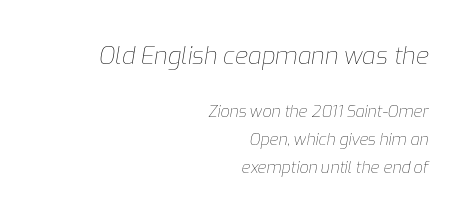
The gap between lines stays unmarked. Heaviness? Minimal to ordinary, like unemphasized prose. The paragraph shown leans on its right margin. The type is set solid horizontally, with unmodified tracking. Here the first block reads like a headline and the second like body copy.
